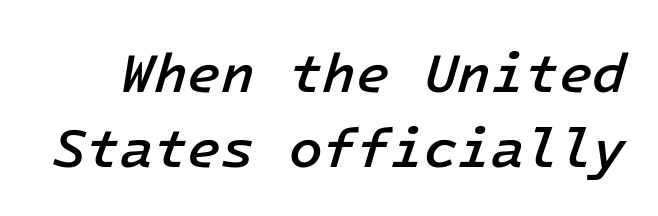
The image shows 55 px semibold type, italic (leaning right); set normal line spacing (1.37x), normal letter spacing, not underlined; low stroke contrast and a medium x-height.
